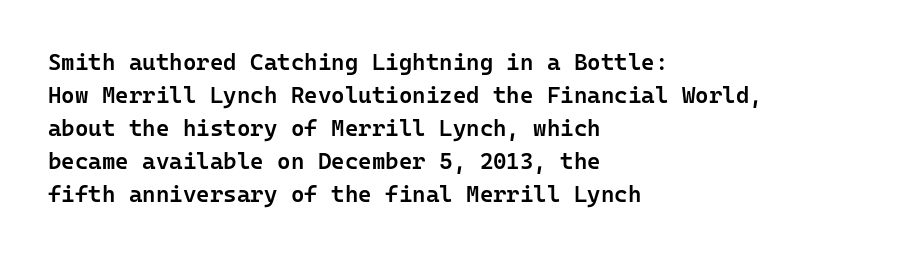
Q: Is the text bold? A: Semi-bold.
Q: Is the text italic (slanted)? A: No, it is upright.
Q: Is the text underlined? A: No.
Q: How is the paragraph aligned? A: Left-aligned.
Q: Is the spacing between letters normal or unusually wide? A: Normal.
Q: Is the spacing between lines tight, normal or loose? A: Normal.
